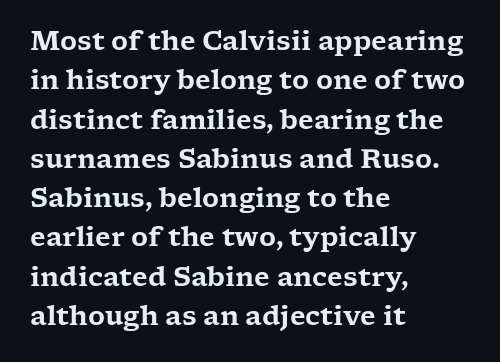
{"italic": "no", "underline": "no", "align": "left", "line_spacing": "normal", "line_spacing_ratio": 1.51, "letter_spacing": "normal", "letter_spacing_em": 0.0, "glyph_px": 26}
